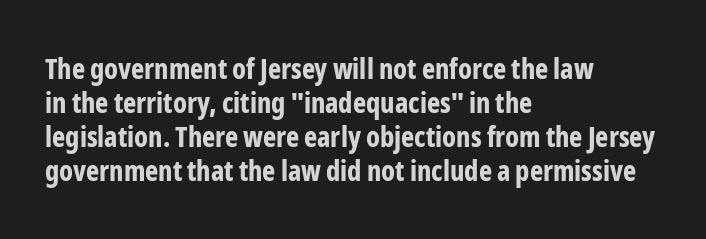
Q: Is the text bold? A: Yes.
Q: Is the text italic (slanted)? A: No, it is upright.
Q: Is the typeface a serif or a sans-serif typeface? A: Sans-serif.
Q: Is the text underlined? A: No.
Q: How is the paragraph aligned? A: Left-aligned.
Q: Is the spacing between letters normal or unusually wide? A: Normal.
Q: Width (condensed, normal, or wide)? A: Condensed.
Q: Stroke contrast? A: Low.
Q: x-height? A: Medium.
Q: Monospaced? A: No.
